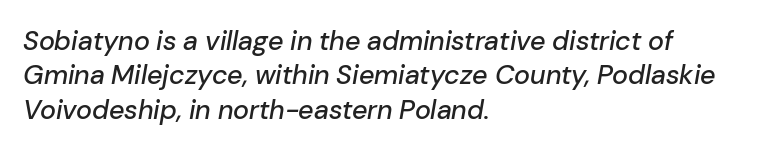
Q: Is the text italic (slanted)? A: Yes, it leans right by about 10 degrees.
Q: Is the text underlined? A: No.
Q: How is the paragraph aligned? A: Left-aligned.
Q: Is the spacing between letters normal or unusually wide? A: Normal.
Q: Is the spacing between lines tight, normal or loose? A: Normal.
